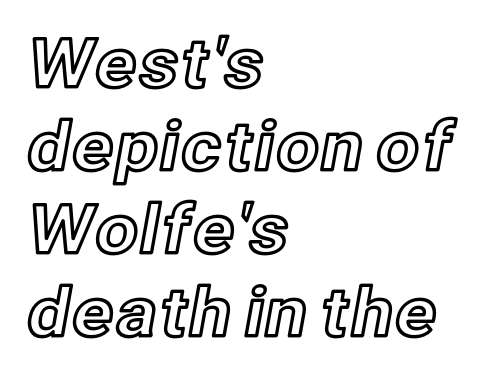
{"width": "normal", "x_height": "medium", "monospaced": "no", "underline": "no", "align": "left", "line_spacing_ratio": 1.22, "letter_spacing": "normal", "letter_spacing_em": 0.0, "glyph_px": 68}
